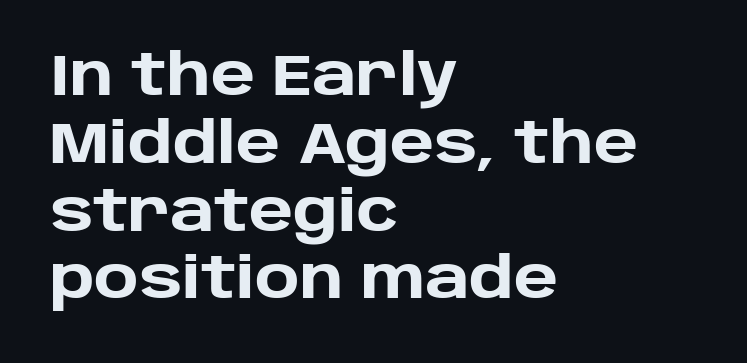
In terms of posture, this sample is upright. The rendering keeps characters at their native spacing. Every row of glyphs begins at an identical x-position on the left. As a designer I'd log this as weight 700, bold. Check under the words: just untouched page. Grotesque or geometric, the face here clearly has no serifs.
